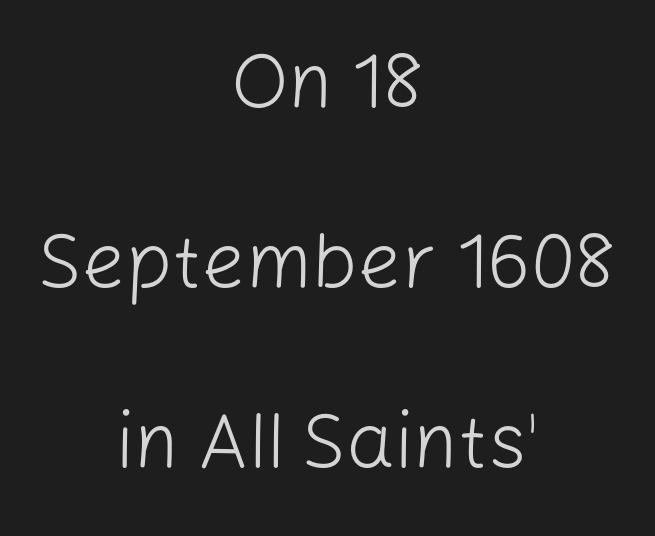
{"serif": "no", "italic": "no", "bold": "no", "weight": "light", "width": "normal", "stroke_contrast": "low", "x_height": "medium", "monospaced": "no", "underline": "no", "align": "center", "line_spacing": "loose", "line_spacing_ratio": 2.34, "letter_spacing": "normal", "letter_spacing_em": 0.0, "glyph_px": 77}
